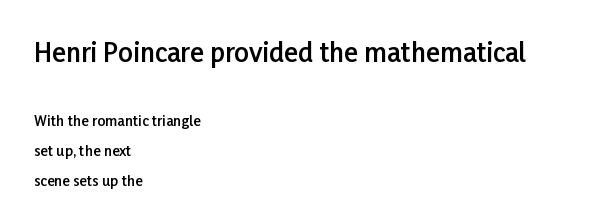
Q: Is the text bold? A: Semi-bold.
Q: Is the text italic (slanted)? A: No, it is upright.
Q: Is the text underlined? A: No.
Q: How is the paragraph aligned? A: Left-aligned.
Q: Is the spacing between letters normal or unusually wide? A: Normal.
Q: Is the spacing between lines tight, normal or loose? A: Loose.
Q: Which block of text is set in a larger size, the first (top) or the second (bottom)? A: The first (top) one.
